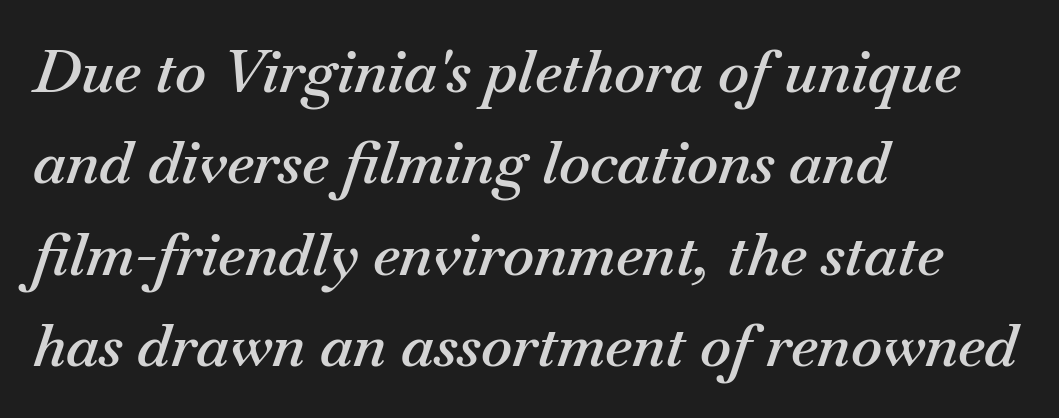
{"italic": "yes", "lean": "right", "slant_degrees": 18, "bold": "semi", "weight": "semibold", "width": "normal", "stroke_contrast": "medium", "x_height": "small", "monospaced": "no", "underline": "no", "align": "left", "line_spacing": "normal", "line_spacing_ratio": 1.55, "letter_spacing": "normal", "letter_spacing_em": 0.0, "glyph_px": 59}
